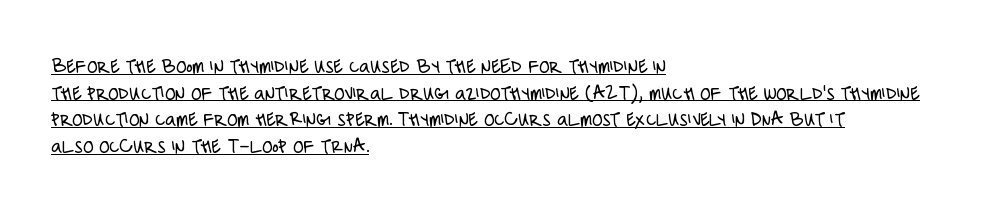
The image shows 21 px text type, upright; set left-aligned, normal line spacing (1.27x), normal letter spacing, underlined.
